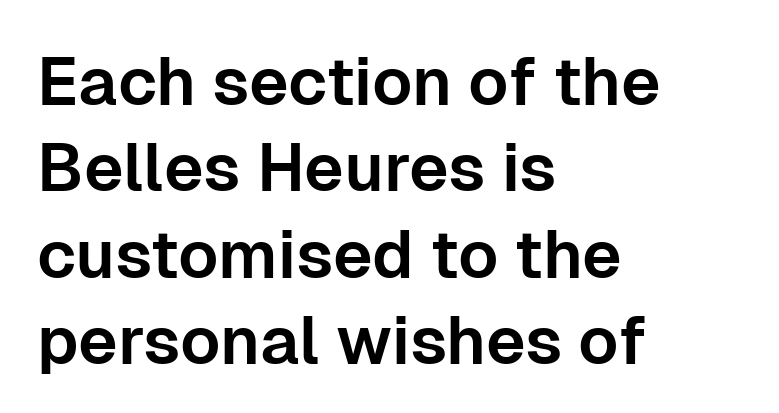
The image shows 67 px sans-serif type, upright; set left-aligned, normal line spacing (1.29x), normal letter spacing, not underlined; low stroke contrast and a medium x-height.
